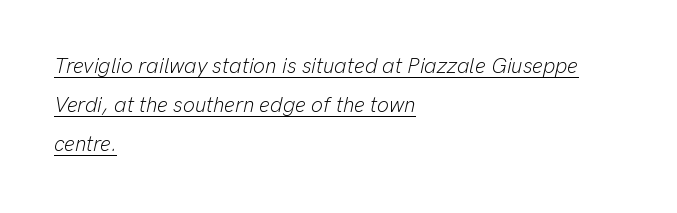
Q: Is the text bold? A: No.
Q: Is the text italic (slanted)? A: Yes, it leans right by about 13 degrees.
Q: Is the text underlined? A: Yes.
Q: How is the paragraph aligned? A: Left-aligned.
Q: Is the spacing between letters normal or unusually wide? A: Normal.
